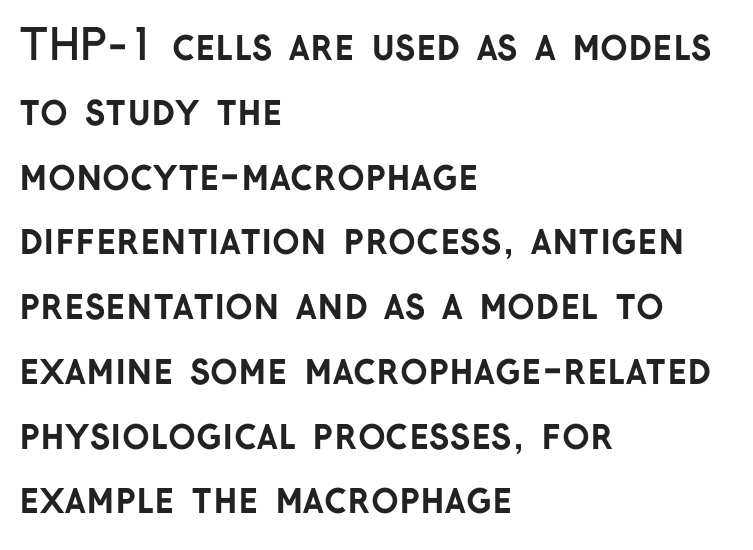
Character widths vary here, with narrow letters taking less room than wide ones. This rendering uses left alignment, leaving the right contour irregular. Just letters on the line, the space beneath them empty. Heft: maximum for text — a bold. The horizontal fit of the characters is conventional and even. Interline gaps are of average width in this sample.
